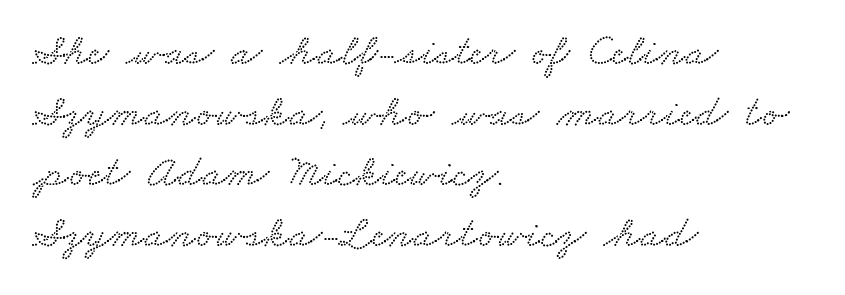
In terms of leading, this rendering sits right in the middle. Tracking here is standard; glyphs follow each other at the usual distance. The text block is weighted toward the left margin, trailing off unevenly rightward. The gap between lines stays unmarked.
